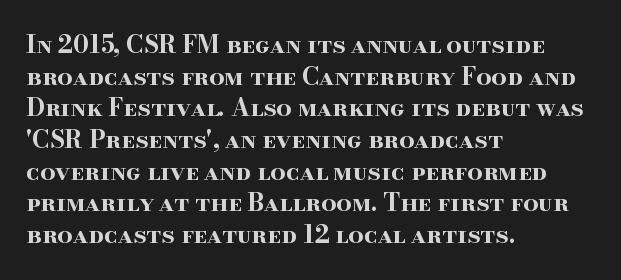
The image shows 24 px bold type, upright; set left-aligned, normal line spacing (1.32x), normal letter spacing, not underlined.
